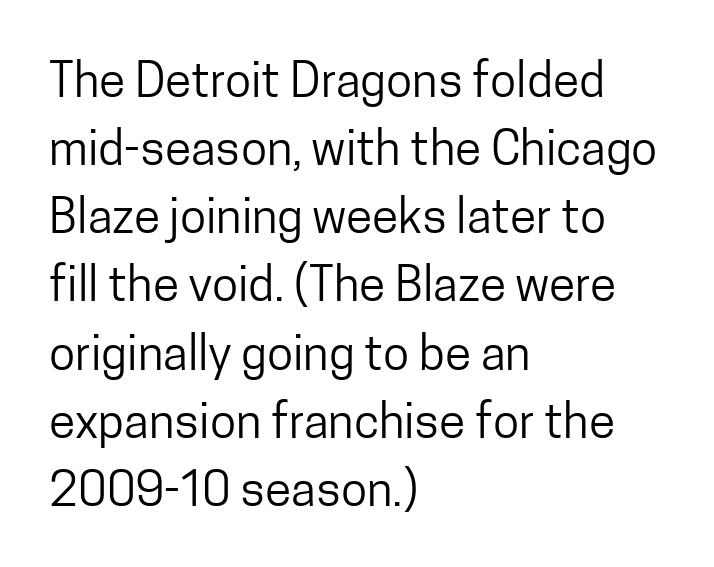
Q: Is the text bold? A: No.
Q: Is the text italic (slanted)? A: No, it is upright.
Q: Is the typeface a serif or a sans-serif typeface? A: Sans-serif.
Q: Is the text underlined? A: No.
Q: How is the paragraph aligned? A: Left-aligned.
Q: Is the spacing between letters normal or unusually wide? A: Normal.
Q: Is the spacing between lines tight, normal or loose? A: Normal.
Q: Width (condensed, normal, or wide)? A: Condensed.
Q: Stroke contrast? A: Low.
Q: x-height? A: Medium.
Q: Monospaced? A: No.
